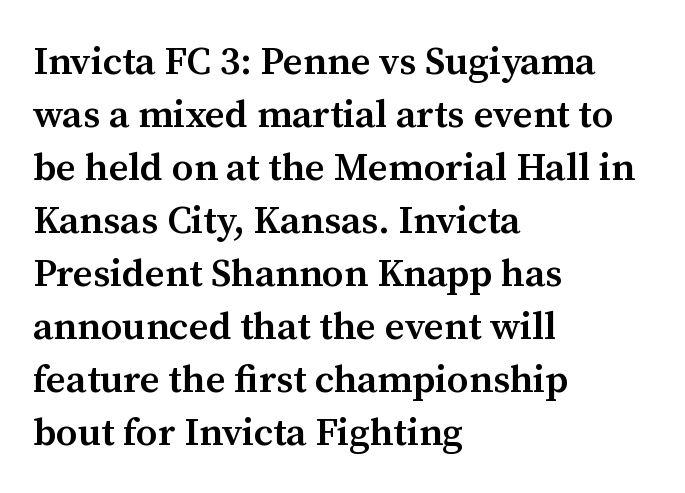
The image shows 39 px semibold serif type, upright; set left-aligned, normal line spacing (1.36x), normal letter spacing, not underlined; medium stroke contrast and a medium x-height.
